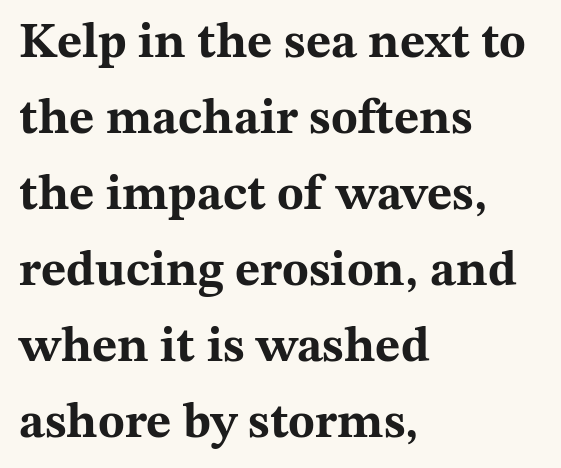
Q: Is the text bold? A: Yes.
Q: Is the text italic (slanted)? A: No, it is upright.
Q: Is the typeface a serif or a sans-serif typeface? A: Serif.
Q: Is the text underlined? A: No.
Q: How is the paragraph aligned? A: Left-aligned.
Q: Is the spacing between letters normal or unusually wide? A: Normal.
Q: Is the spacing between lines tight, normal or loose? A: Normal.
Q: Width (condensed, normal, or wide)? A: Wide.
Q: Stroke contrast? A: Medium.
Q: x-height? A: Medium.
Q: Monospaced? A: No.
